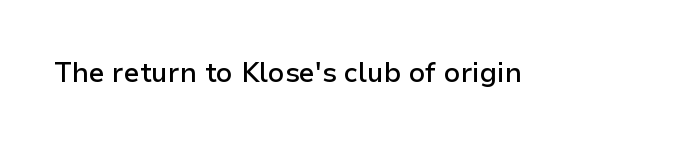
The image shows 27 px text type, upright; set normal letter spacing, not underlined.
